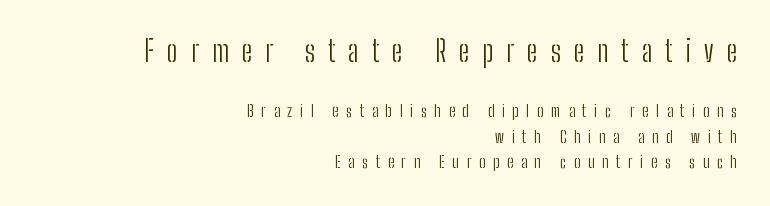
{"serif": "no", "italic": "no", "bold": "no", "weight": "light", "width": "condensed", "stroke_contrast": "low", "x_height": "medium", "monospaced": "no", "underline": "no", "align": "right", "line_spacing": "normal", "line_spacing_ratio": 1.51, "letter_spacing": "wide", "letter_spacing_em": 0.45, "larger_block": "first", "size_ratio": 1.71, "glyph_px": 29}
